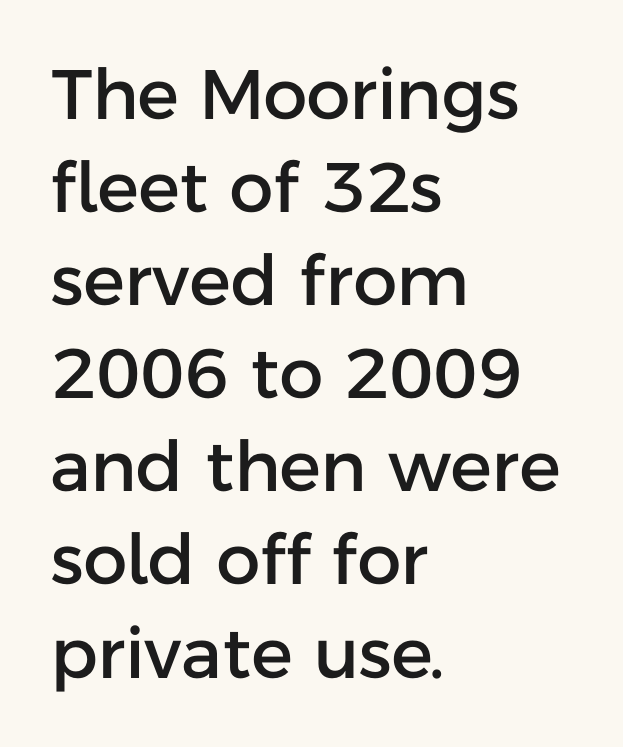
{"serif": "no", "italic": "no", "width": "normal", "stroke_contrast": "low", "x_height": "medium", "monospaced": "no", "underline": "no", "align": "left", "line_spacing": "normal", "line_spacing_ratio": 1.33, "letter_spacing": "normal", "letter_spacing_em": 0.0, "glyph_px": 70}
